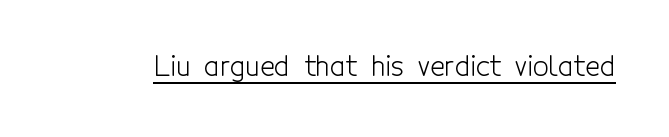
The image shows 28 px light, condensed sans-serif type, upright; set normal letter spacing, underlined; a medium x-height.
